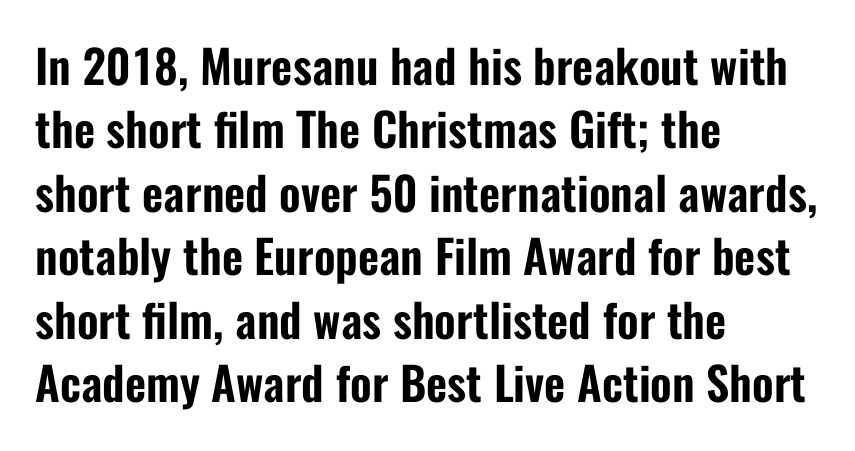
A classic flush-left, rag-right setting is used for this passage. Decoration check: the copy has no underline. Typographically, this falls in the sans-serif category. Here the designer chose a conventional face with non-uniform glyph widths. The vertical gap from one line to the next is medium. Does the lettering tilt? It doesn't — this is upright.
